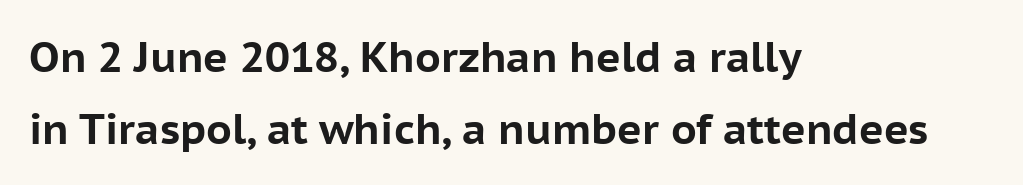
{"serif": "no", "italic": "no", "bold": "yes", "weight": "bold", "width": "normal", "stroke_contrast": "low", "x_height": "medium", "monospaced": "no", "underline": "no", "align": "left", "line_spacing_ratio": 1.71, "letter_spacing": "normal", "letter_spacing_em": 0.0, "glyph_px": 42}
